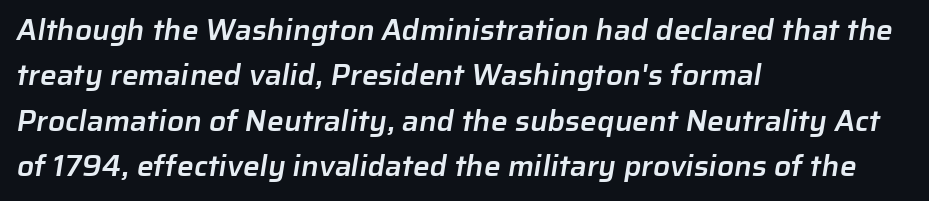
{"serif": "no", "bold": "semi", "weight": "semibold", "width": "normal", "stroke_contrast": "low", "x_height": "medium", "monospaced": "no", "underline": "no", "align": "left", "line_spacing": "normal", "line_spacing_ratio": 1.51, "letter_spacing": "normal", "letter_spacing_em": 0.0, "glyph_px": 30}
